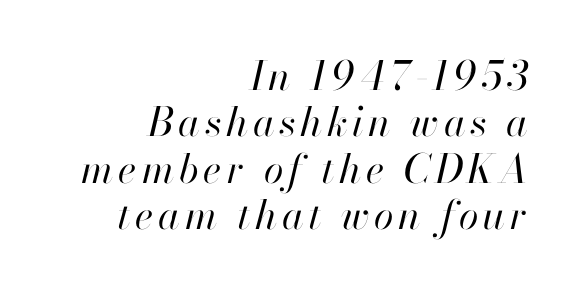
The image shows 40 px regular-weight type, italic (leaning right); set right-aligned, line spacing 1.16x, not underlined; high stroke contrast and a small x-height.
